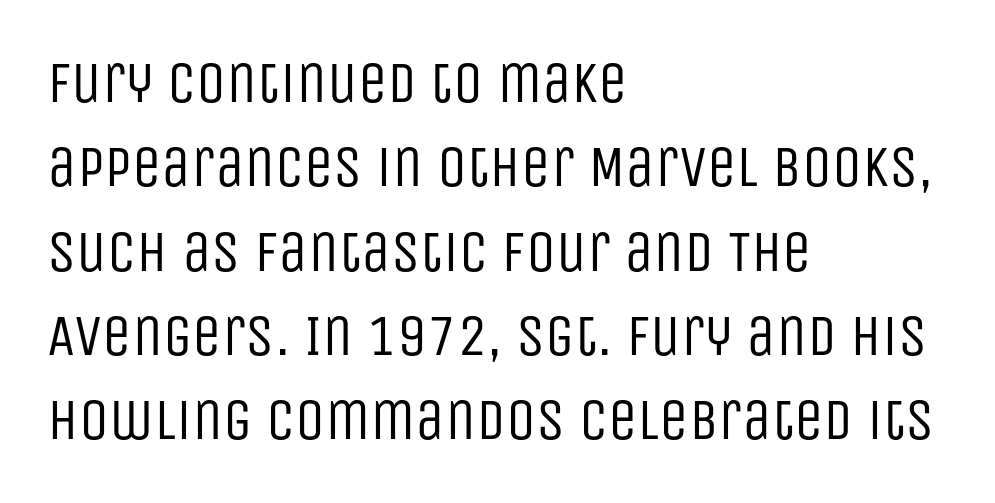
{"serif": "no", "italic": "no", "bold": "no", "weight": "regular", "width": "condensed", "stroke_contrast": "low", "x_height": "large", "monospaced": "no", "underline": "no", "align": "left", "line_spacing": "normal", "line_spacing_ratio": 1.43, "letter_spacing": "normal", "letter_spacing_em": 0.0, "glyph_px": 59}
